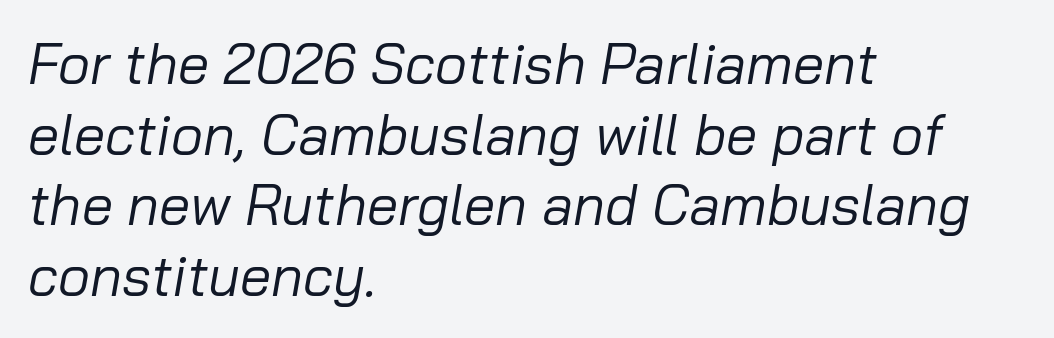
Q: Is the text bold? A: No.
Q: Is the text italic (slanted)? A: Yes, it leans right by about 10 degrees.
Q: Is the text underlined? A: No.
Q: How is the paragraph aligned? A: Left-aligned.
Q: Is the spacing between letters normal or unusually wide? A: Normal.
Q: Is the spacing between lines tight, normal or loose? A: Normal.
Q: Width (condensed, normal, or wide)? A: Normal.
Q: Stroke contrast? A: Low.
Q: x-height? A: Medium.
Q: Monospaced? A: No.
